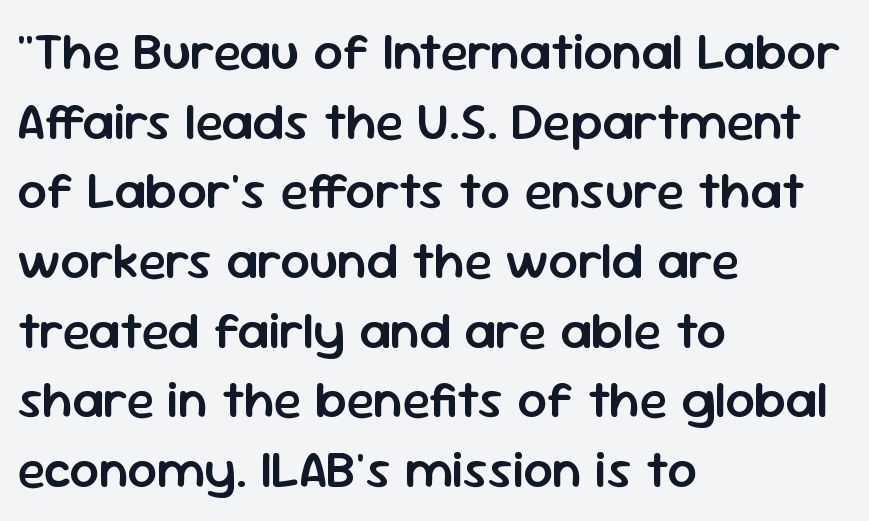
{"serif": "no", "italic": "no", "bold": "semi", "weight": "semibold", "width": "normal", "stroke_contrast": "low", "x_height": "medium", "monospaced": "no", "underline": "no", "align": "left", "line_spacing": "normal", "line_spacing_ratio": 1.34, "letter_spacing": "normal", "letter_spacing_em": 0.0, "glyph_px": 52}
